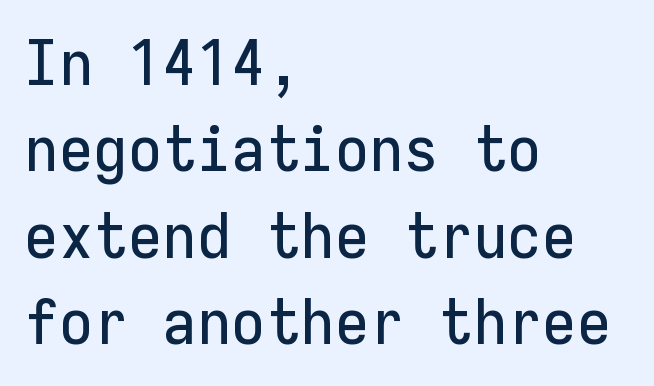
The font's upright variant was chosen for this text. The designer left line spacing at the default. Glance below the letters and you will spot only blank space. What kind of face is this? One without serifs — a sans.
